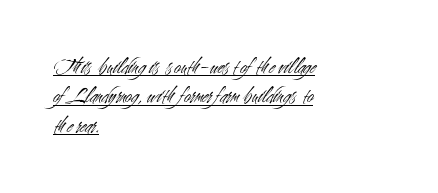
Underlined type. The rag falls on the right side of this text block. What stands out about the letter spacing? Nothing — it is the standard amount. How would I describe the line gaps? Plain and ordinary. Each stroke keeps to a modest, everyday thickness or less.
